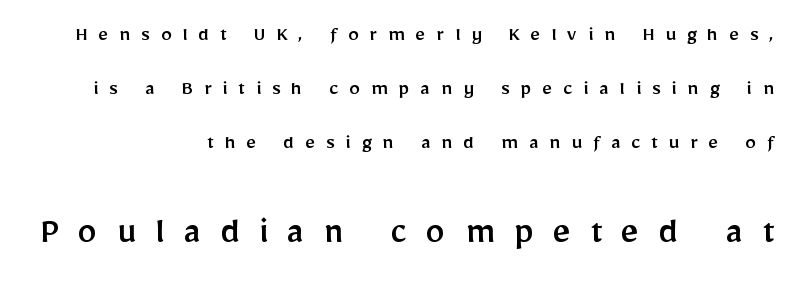
Q: Is the text italic (slanted)? A: No, it is upright.
Q: Is the typeface a serif or a sans-serif typeface? A: Sans-serif.
Q: Is the text underlined? A: No.
Q: How is the paragraph aligned? A: Right-aligned.
Q: Is the spacing between letters normal or unusually wide? A: Unusually wide.
Q: Is the spacing between lines tight, normal or loose? A: Loose.
Q: Which block of text is set in a larger size, the first (top) or the second (bottom)? A: The second (bottom) one.
Q: Width (condensed, normal, or wide)? A: Normal.
Q: Stroke contrast? A: Low.
Q: x-height? A: Medium.
Q: Monospaced? A: No.
